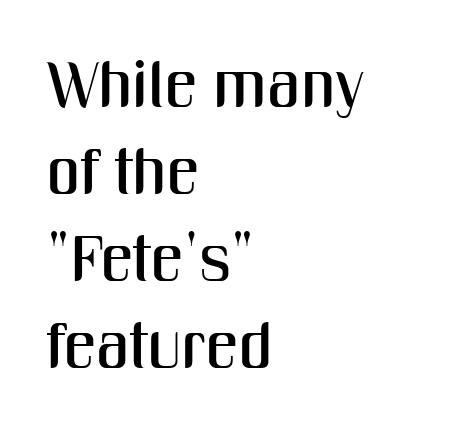
Quick note: interline space is typical. Is there any slant? The stems are plumb. The characters display no serif detailing; their extremities are plain. The strip under each line holds only bare page.
